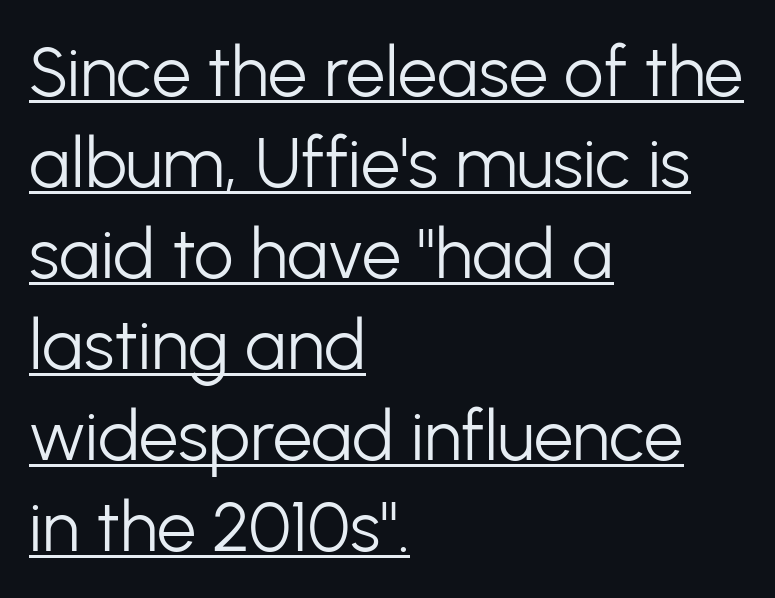
Q: Is the text bold? A: No.
Q: Is the text italic (slanted)? A: No, it is upright.
Q: Is the typeface a serif or a sans-serif typeface? A: Sans-serif.
Q: Is the text underlined? A: Yes.
Q: How is the paragraph aligned? A: Left-aligned.
Q: Is the spacing between letters normal or unusually wide? A: Normal.
Q: Is the spacing between lines tight, normal or loose? A: Normal.
Q: Width (condensed, normal, or wide)? A: Normal.
Q: Stroke contrast? A: Low.
Q: x-height? A: Medium.
Q: Monospaced? A: No.
